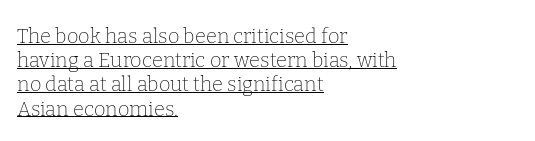
Q: Is the text bold? A: No.
Q: Is the text italic (slanted)? A: No, it is upright.
Q: Is the text underlined? A: Yes.
Q: How is the paragraph aligned? A: Left-aligned.
Q: Is the spacing between letters normal or unusually wide? A: Normal.
